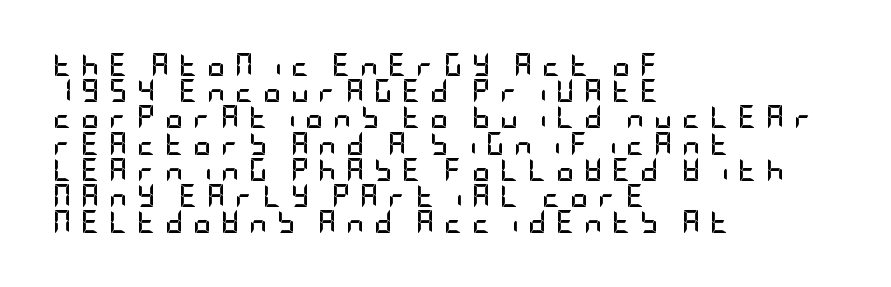
{"italic": "no", "bold": "yes", "underline": "no", "align": "left", "line_spacing": "tight", "line_spacing_ratio": 1.14, "letter_spacing": "wide", "letter_spacing_em": 0.4, "glyph_px": 23}
